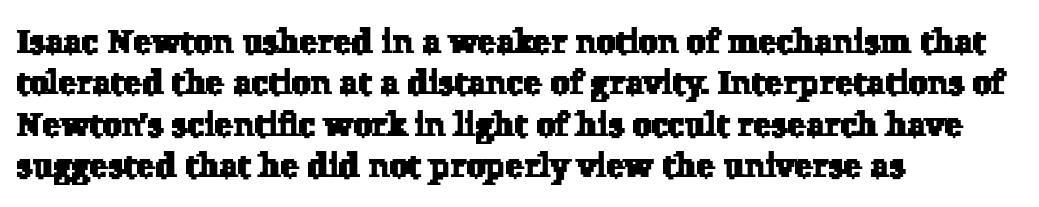
Q: Is the typeface a serif or a sans-serif typeface? A: Serif.
Q: Is the text underlined? A: No.
Q: How is the paragraph aligned? A: Left-aligned.
Q: Is the spacing between letters normal or unusually wide? A: Normal.
Q: Width (condensed, normal, or wide)? A: Normal.
Q: Stroke contrast? A: Low.
Q: x-height? A: Medium.
Q: Monospaced? A: No.
